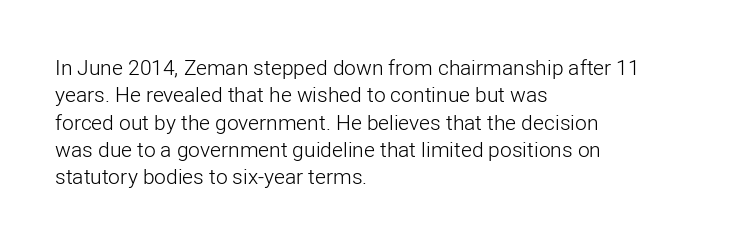
Reading down the block, your eye returns to a fixed left position each line. The weight tops out at a normal text grade. Interline gaps are of average width in this sample. The letters sit at their default tracking, neither squeezed nor spread.
